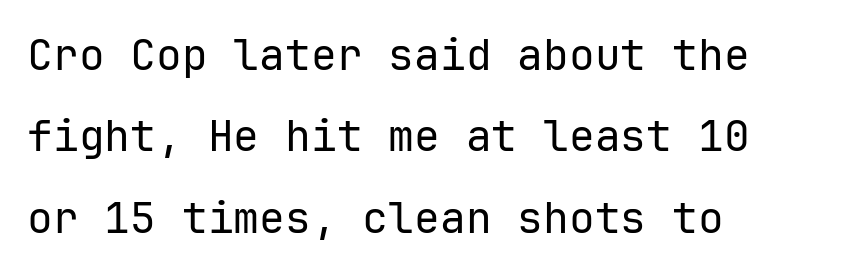
The glyphs are unaccompanied by any horizontal stroke below them. Style check: upright. Do the characters align in a grid? Yes, the font is monospaced. Is this a heavy cut? Hardly; it is regular or lighter. Does the copy run flush right? No — it runs flush left. Each word holds together tightly as a unit, with standard inter-letter gaps.
